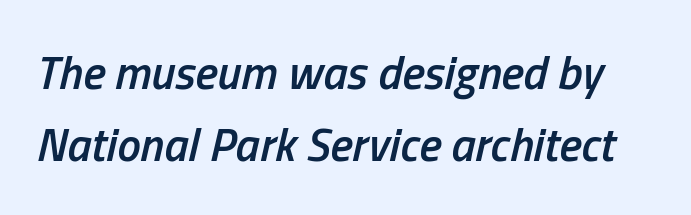
{"italic": "yes", "lean": "right", "slant_degrees": 13, "bold": "semi", "weight": "semibold", "width": "condensed", "stroke_contrast": "low", "x_height": "medium", "monospaced": "no", "underline": "no", "line_spacing": "normal", "line_spacing_ratio": 1.53, "letter_spacing": "normal", "letter_spacing_em": 0.0, "glyph_px": 47}
